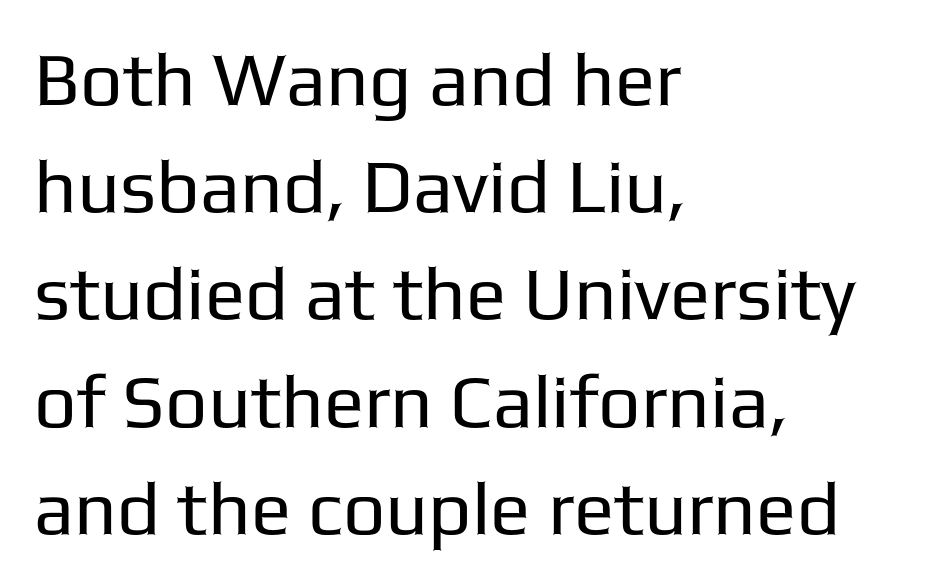
{"serif": "no", "italic": "no", "bold": "no", "weight": "regular", "width": "normal", "stroke_contrast": "low", "x_height": "medium", "monospaced": "no", "underline": "no", "align": "left", "line_spacing": "normal", "line_spacing_ratio": 1.43, "letter_spacing": "normal", "letter_spacing_em": 0.0, "glyph_px": 75}
